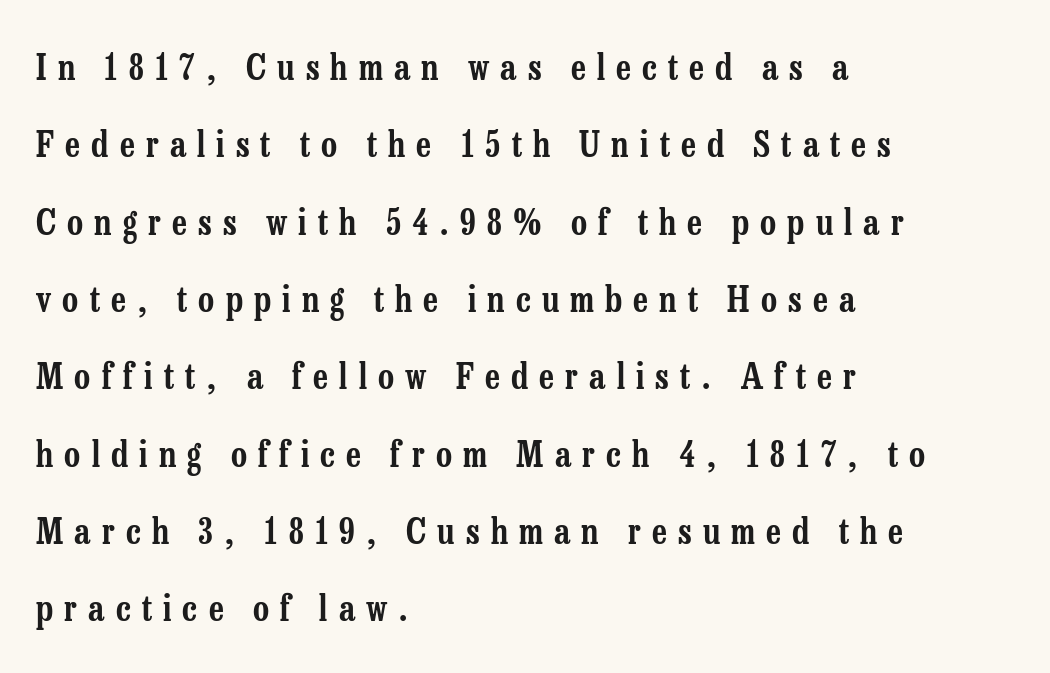
Q: Is the text italic (slanted)? A: No, it is upright.
Q: Is the typeface a serif or a sans-serif typeface? A: Serif.
Q: Is the text underlined? A: No.
Q: How is the paragraph aligned? A: Left-aligned.
Q: Is the spacing between letters normal or unusually wide? A: Unusually wide.
Q: Is the spacing between lines tight, normal or loose? A: Loose.
Q: Width (condensed, normal, or wide)? A: Condensed.
Q: Stroke contrast? A: Low.
Q: x-height? A: Medium.
Q: Monospaced? A: No.
